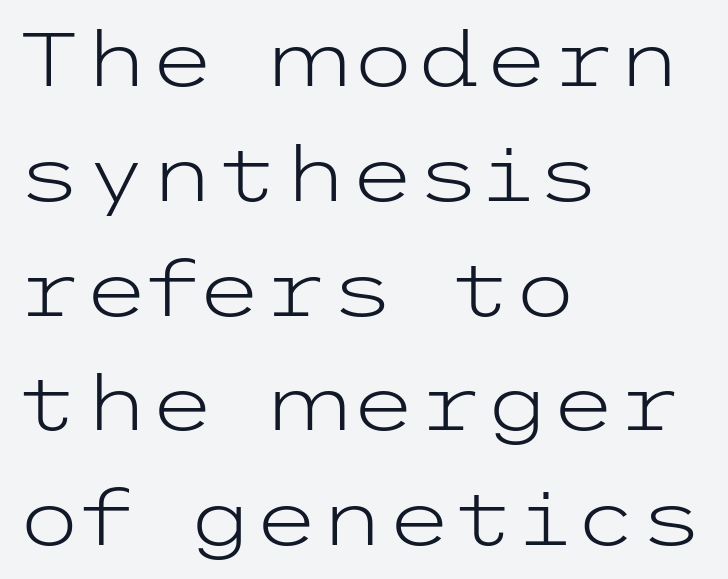
Examine the stroke ends and you'll find no serifs. Vertically, the passage feels balanced, rows spaced as you'd expect. The zone under the glyphs is completely vacant. The letterforms sit at book weight or below. If you drew a line through each stem, it would be perfectly vertical.
